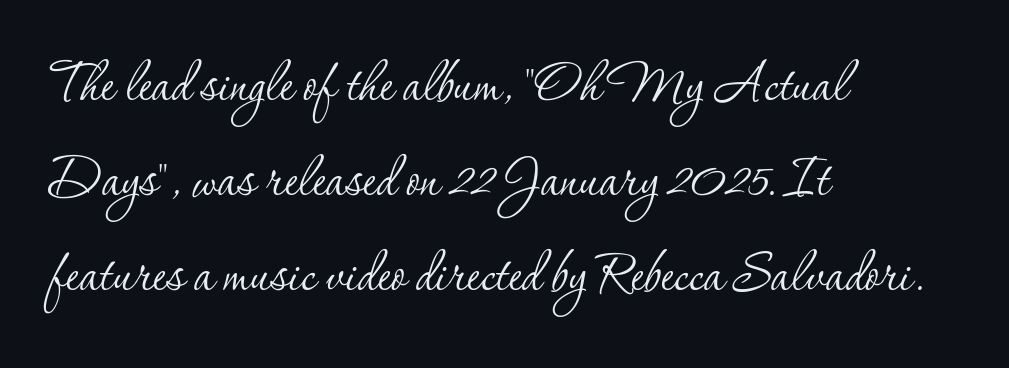
The image shows 67 px thin serif type; set left-aligned, normal line spacing (1.42x), normal letter spacing, not underlined; low stroke contrast and a small x-height.
